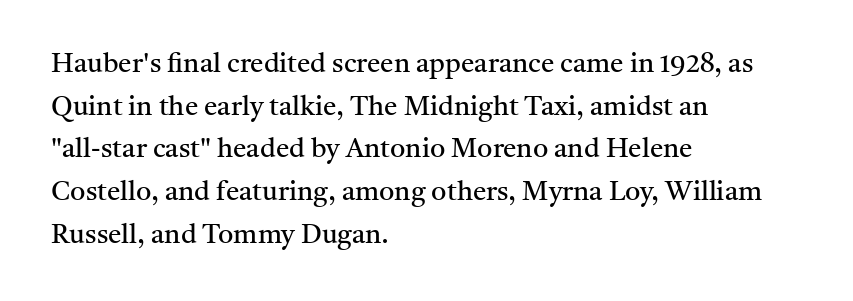
{"italic": "no", "bold": "no", "underline": "no", "align": "left", "line_spacing": "normal", "line_spacing_ratio": 1.58, "letter_spacing": "normal", "letter_spacing_em": 0.0, "glyph_px": 27}
